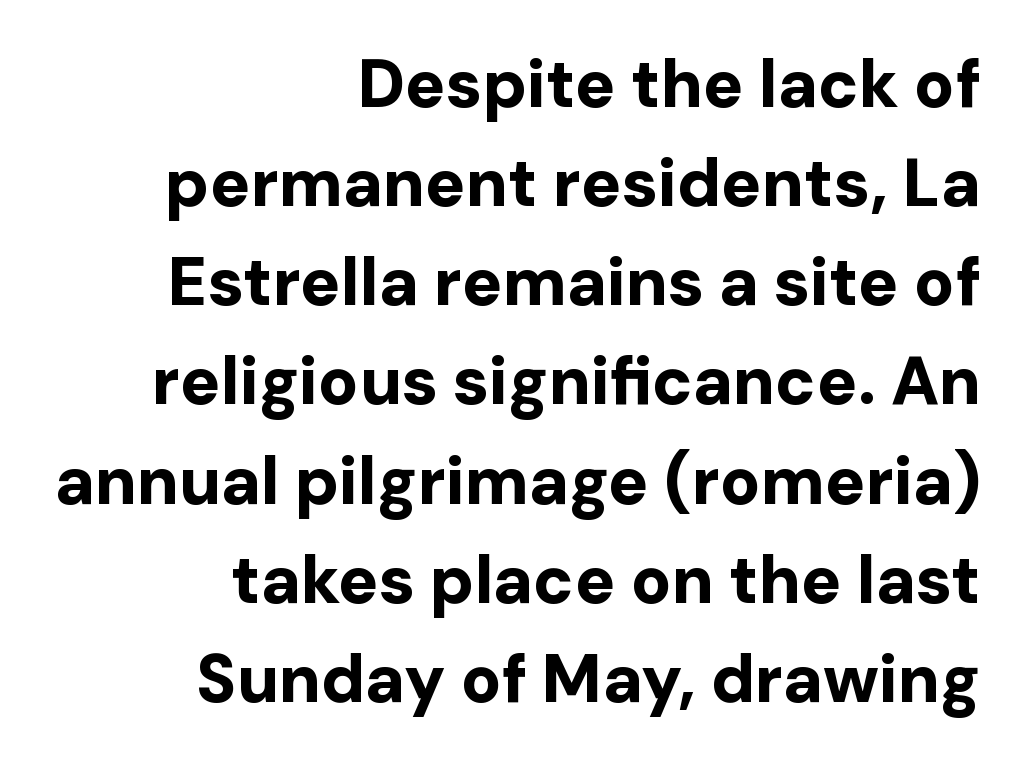
{"serif": "no", "italic": "no", "bold": "yes", "weight": "bold", "width": "normal", "stroke_contrast": "low", "x_height": "medium", "monospaced": "no", "underline": "no", "align": "right", "line_spacing": "normal", "line_spacing_ratio": 1.48, "letter_spacing": "normal", "letter_spacing_em": 0.0, "glyph_px": 67}
